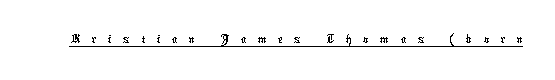
The image shows 28 px condensed sans-serif type; set unusually wide letter spacing (+0.4 em), underlined; low stroke contrast and a medium x-height.
